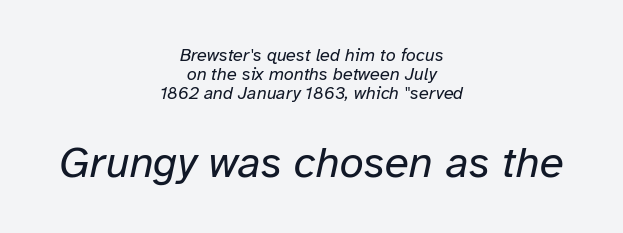
{"italic": "yes", "lean": "right", "slant_degrees": 12, "bold": "no", "weight": "regular", "width": "normal", "stroke_contrast": "low", "x_height": "medium", "monospaced": "no", "underline": "no", "align": "center", "line_spacing": "tight", "line_spacing_ratio": 1.05, "letter_spacing": "normal", "letter_spacing_em": 0.0, "larger_block": "second", "size_ratio": 2.44, "glyph_px": 44}
